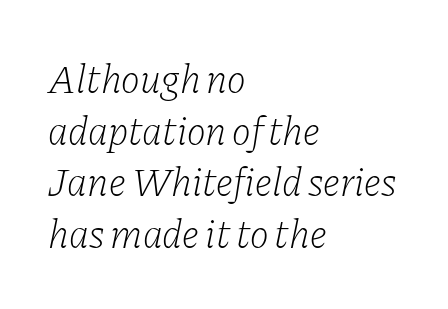
The image shows 40 px light serif type, italic (leaning right); set left-aligned, normal line spacing (1.29x), normal letter spacing, not underlined; low stroke contrast and a medium x-height.
